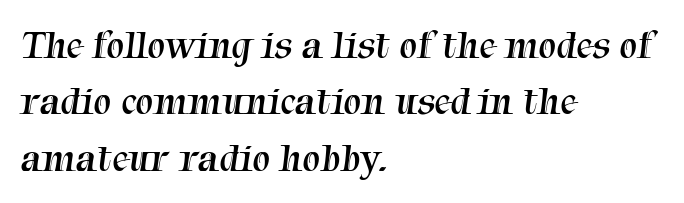
The image shows 40 px regular-weight serif type; set left-aligned, normal line spacing (1.41x), normal letter spacing, not underlined; medium stroke contrast and a medium x-height.
